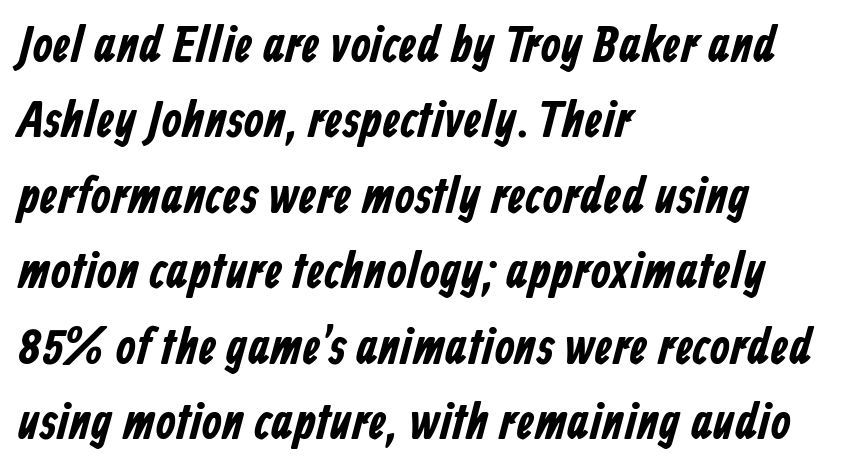
{"serif": "no", "width": "condensed", "stroke_contrast": "low", "x_height": "medium", "monospaced": "no", "underline": "no", "align": "left", "line_spacing": "normal", "line_spacing_ratio": 1.48, "letter_spacing": "normal", "letter_spacing_em": 0.0, "glyph_px": 51}
